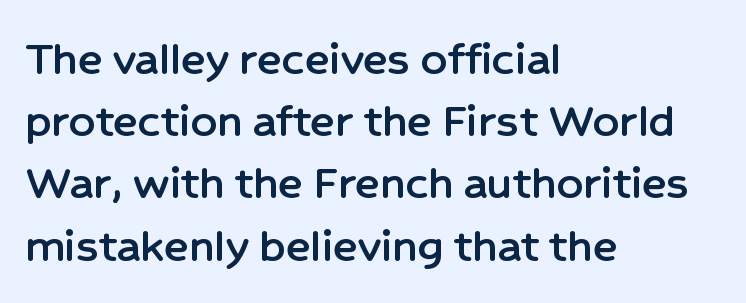
{"serif": "no", "italic": "no", "width": "normal", "stroke_contrast": "low", "x_height": "medium", "monospaced": "no", "underline": "no", "align": "left", "line_spacing_ratio": 1.22, "letter_spacing": "normal", "letter_spacing_em": 0.0, "glyph_px": 51}
